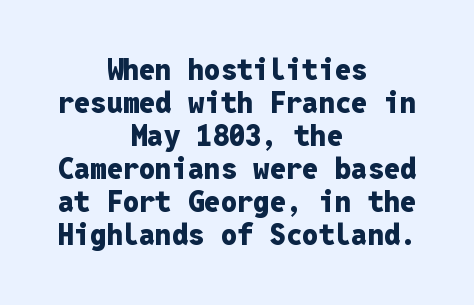
Q: Is the text bold? A: Yes.
Q: Is the text italic (slanted)? A: No, it is upright.
Q: Is the typeface a serif or a sans-serif typeface? A: Sans-serif.
Q: Is the text underlined? A: No.
Q: How is the paragraph aligned? A: Centered.
Q: Is the spacing between letters normal or unusually wide? A: Normal.
Q: Is the spacing between lines tight, normal or loose? A: Tight.
Q: Width (condensed, normal, or wide)? A: Normal.
Q: Stroke contrast? A: Low.
Q: x-height? A: Medium.
Q: Monospaced? A: Yes.
